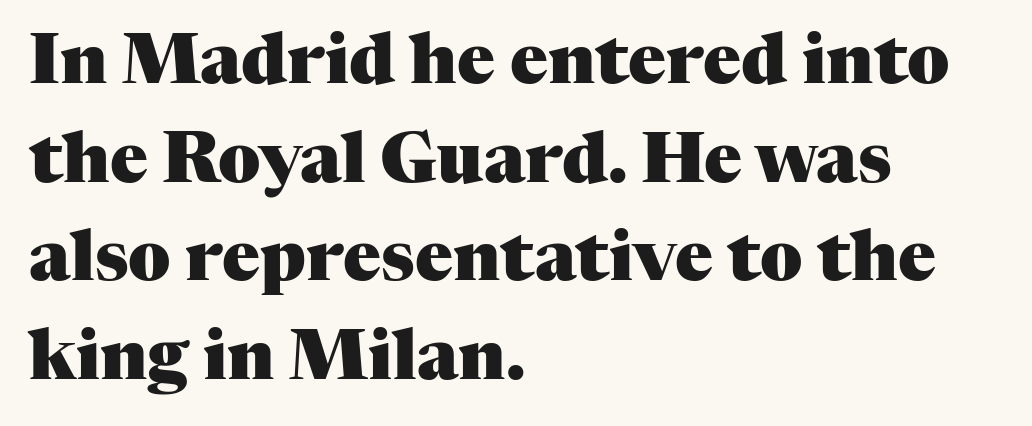
The image shows 70 px heavy serif type, upright; set left-aligned, normal line spacing (1.41x), normal letter spacing, not underlined; medium stroke contrast and a medium x-height.
